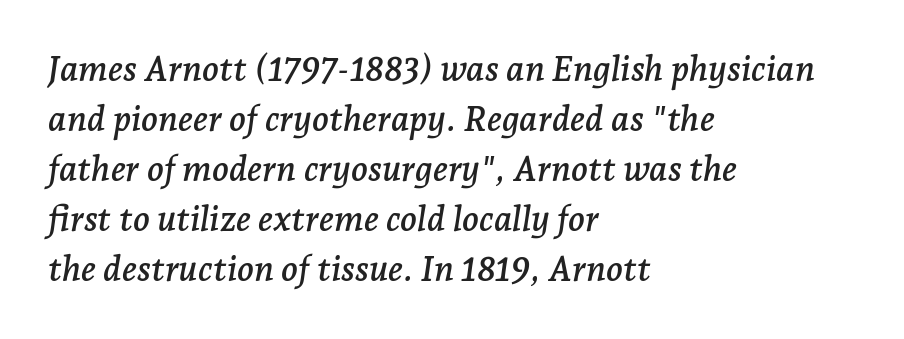
The foot of each line stays bare and open. All the whitespace from short lines collects on the right. The rows are spaced the way most documents space them. You can tell from the footed stems that serif type was used. You could not count columns in this text — the font is proportionally spaced. Honestly, the letter spacing is just normal — you wouldn't notice it.
